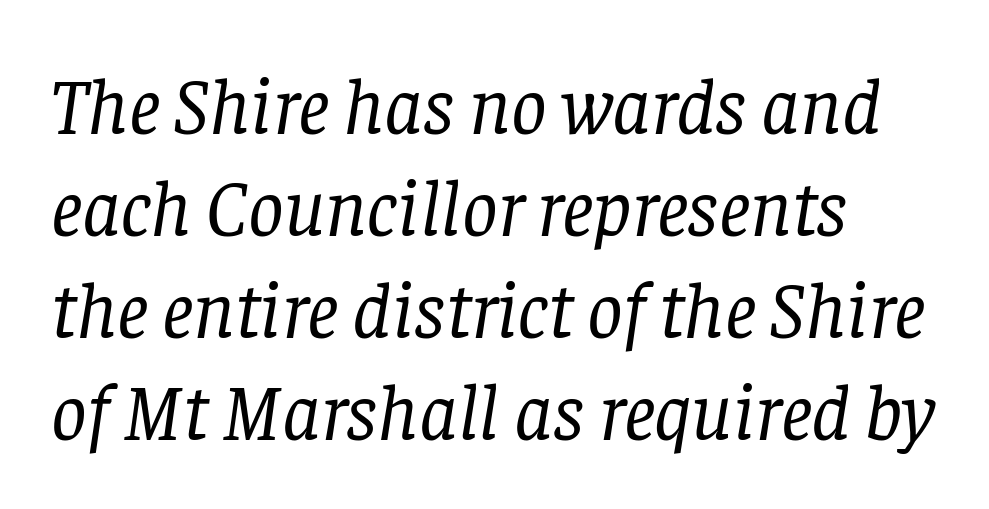
Q: Is the text bold? A: No.
Q: Is the text italic (slanted)? A: Yes, it leans right by about 8 degrees.
Q: Is the typeface a serif or a sans-serif typeface? A: Serif.
Q: Is the text underlined? A: No.
Q: How is the paragraph aligned? A: Left-aligned.
Q: Is the spacing between letters normal or unusually wide? A: Normal.
Q: Is the spacing between lines tight, normal or loose? A: Normal.
Q: Width (condensed, normal, or wide)? A: Normal.
Q: Stroke contrast? A: Low.
Q: x-height? A: Large.
Q: Monospaced? A: No.
